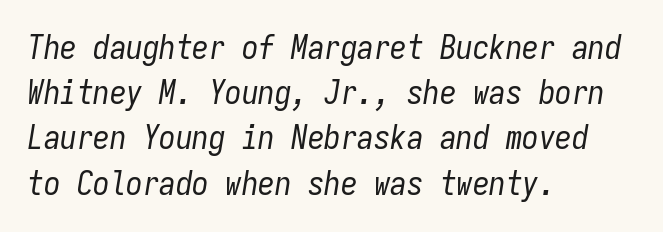
Q: Is the text bold? A: No.
Q: Is the text italic (slanted)? A: Yes, it leans right by about 9 degrees.
Q: Is the text underlined? A: No.
Q: How is the paragraph aligned? A: Left-aligned.
Q: Is the spacing between letters normal or unusually wide? A: Normal.
Q: Is the spacing between lines tight, normal or loose? A: Normal.
Q: Width (condensed, normal, or wide)? A: Condensed.
Q: Stroke contrast? A: Low.
Q: x-height? A: Medium.
Q: Monospaced? A: Yes.
